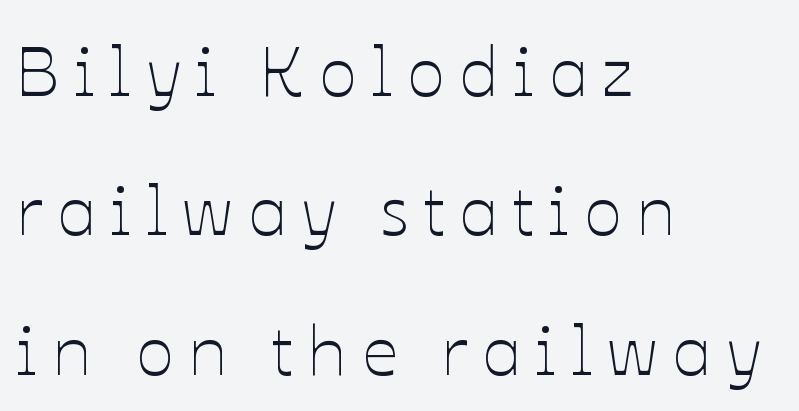
{"italic": "no", "bold": "no", "weight": "thin", "width": "normal", "stroke_contrast": "low", "x_height": "medium", "monospaced": "no", "underline": "no", "align": "left", "line_spacing": "loose", "line_spacing_ratio": 1.99, "letter_spacing": "wide", "letter_spacing_em": 0.21, "glyph_px": 70}
